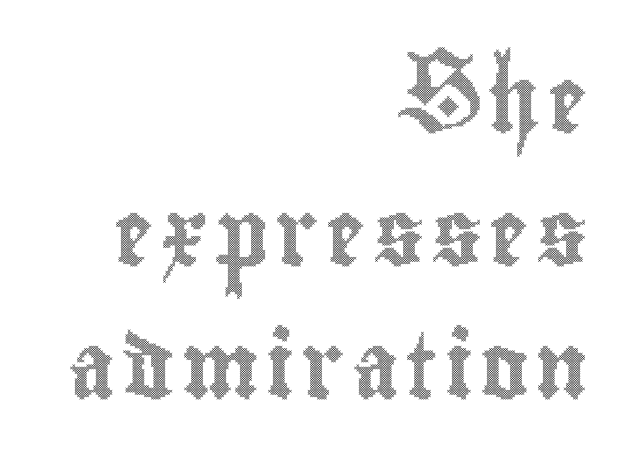
Q: Is the text italic (slanted)? A: No, it is upright.
Q: Is the text underlined? A: No.
Q: How is the paragraph aligned? A: Right-aligned.
Q: Is the spacing between lines tight, normal or loose? A: Loose.
Q: Width (condensed, normal, or wide)? A: Condensed.
Q: x-height? A: Small.
Q: Monospaced? A: No.
